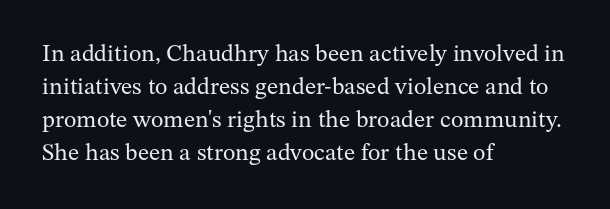
Q: Is the text bold? A: No.
Q: Is the text italic (slanted)? A: No, it is upright.
Q: Is the text underlined? A: No.
Q: How is the paragraph aligned? A: Left-aligned.
Q: Is the spacing between letters normal or unusually wide? A: Normal.
Q: Is the spacing between lines tight, normal or loose? A: Normal.
